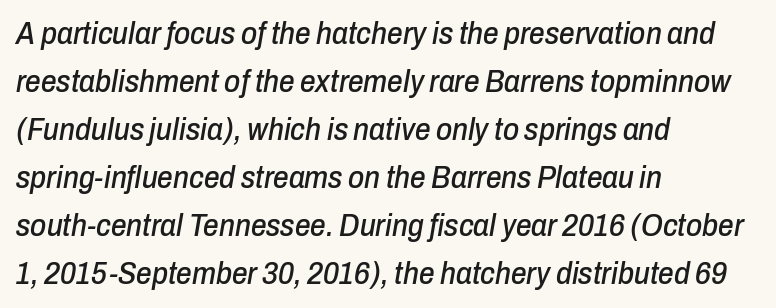
The image shows 31 px condensed type, italic (leaning right); set left-aligned, normal line spacing (1.55x), normal letter spacing, not underlined; low stroke contrast and a medium x-height.
